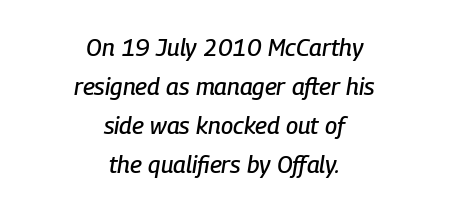
{"italic": "yes", "lean": "right", "slant_degrees": 9, "underline": "no", "align": "center", "line_spacing": "normal", "line_spacing_ratio": 1.63, "letter_spacing": "normal", "letter_spacing_em": 0.0, "glyph_px": 24}
